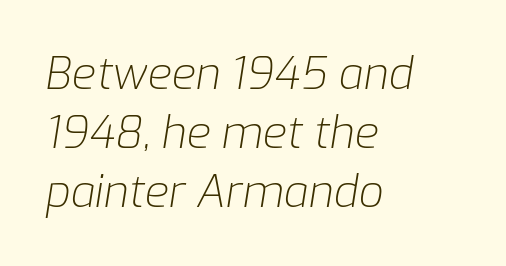
The image shows 44 px light type, italic (leaning right); set left-aligned, normal line spacing (1.34x), normal letter spacing, not underlined; low stroke contrast and a medium x-height.
